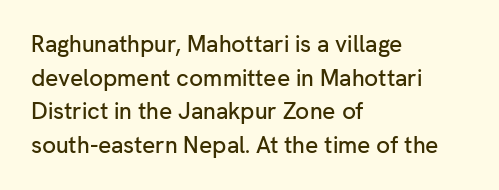
{"italic": "no", "underline": "no", "align": "left", "line_spacing": "normal", "line_spacing_ratio": 1.46, "letter_spacing": "normal", "letter_spacing_em": 0.0, "glyph_px": 23}
